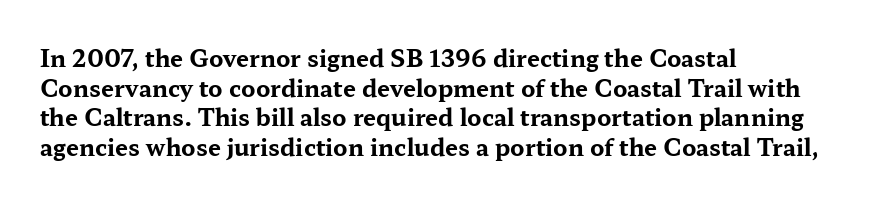
{"italic": "no", "bold": "yes", "underline": "no", "align": "left", "line_spacing": "normal", "line_spacing_ratio": 1.29, "letter_spacing": "normal", "letter_spacing_em": 0.0, "glyph_px": 23}
